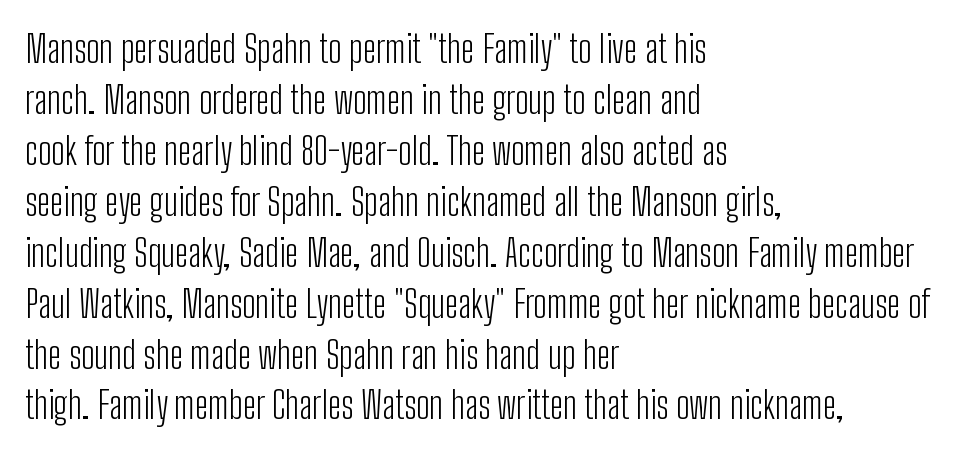
No italicization has been applied; the sample stays upright. Are there feet on the stems? There aren't — it's a sans. Just letters on the line, the space beneath them empty. Do the characters align in a grid? No, the font is proportional.
